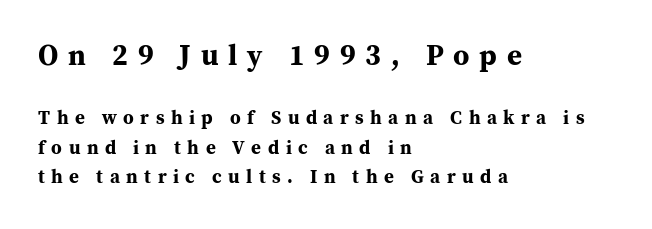
Q: Is the text bold? A: Yes.
Q: Is the text italic (slanted)? A: No, it is upright.
Q: Is the typeface a serif or a sans-serif typeface? A: Serif.
Q: Is the text underlined? A: No.
Q: How is the paragraph aligned? A: Left-aligned.
Q: Is the spacing between letters normal or unusually wide? A: Unusually wide.
Q: Is the spacing between lines tight, normal or loose? A: Normal.
Q: Which block of text is set in a larger size, the first (top) or the second (bottom)? A: The first (top) one.
Q: Width (condensed, normal, or wide)? A: Normal.
Q: Stroke contrast? A: Medium.
Q: x-height? A: Medium.
Q: Monospaced? A: No.
